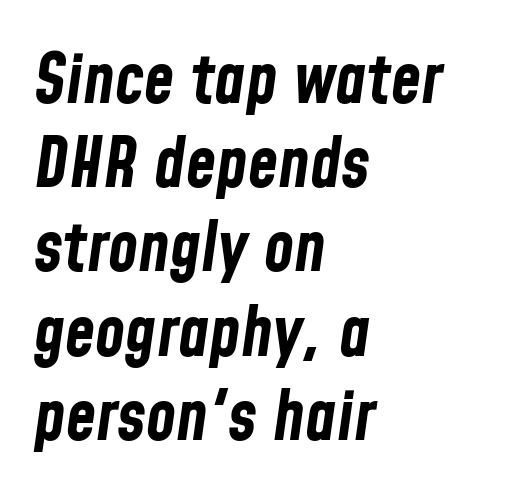
{"italic": "yes", "lean": "right", "slant_degrees": 8, "bold": "yes", "weight": "bold", "width": "condensed", "stroke_contrast": "low", "x_height": "medium", "monospaced": "no", "underline": "no", "align": "left", "line_spacing_ratio": 1.22, "letter_spacing": "normal", "letter_spacing_em": 0.0, "glyph_px": 69}
